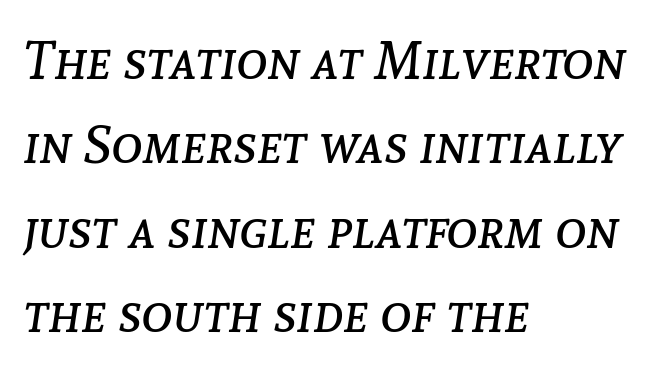
The face used here is proportionally spaced, like ordinary book or web type. The block of text has a typical density, with ordinary space between rows. Reading down the block, your eye returns to a fixed left position each line. The typeface has the unassuming heft of standard copy or less. The space beneath each line is pristine and unruled.
